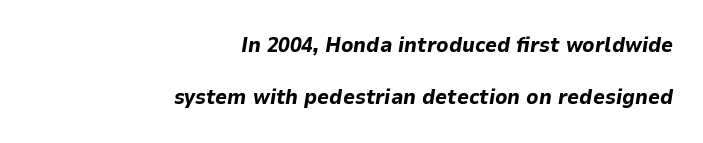
Q: Is the text bold? A: Yes.
Q: Is the text italic (slanted)? A: Yes, it leans right by about 9 degrees.
Q: Is the text underlined? A: No.
Q: How is the paragraph aligned? A: Right-aligned.
Q: Is the spacing between letters normal or unusually wide? A: Normal.
Q: Is the spacing between lines tight, normal or loose? A: Loose.
